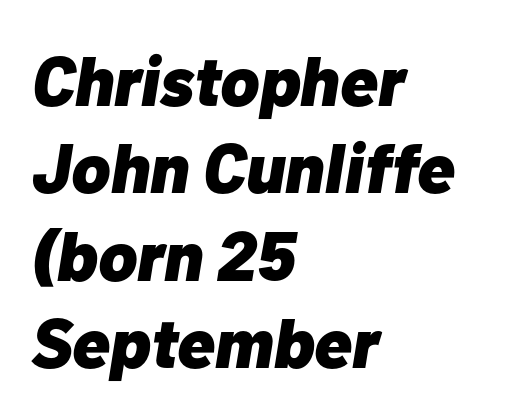
Q: Is the text bold? A: Yes.
Q: Is the text italic (slanted)? A: Yes, it leans right by about 10 degrees.
Q: Is the text underlined? A: No.
Q: How is the paragraph aligned? A: Left-aligned.
Q: Is the spacing between letters normal or unusually wide? A: Normal.
Q: Is the spacing between lines tight, normal or loose? A: Normal.
Q: Width (condensed, normal, or wide)? A: Normal.
Q: Stroke contrast? A: Low.
Q: x-height? A: Medium.
Q: Monospaced? A: No.
